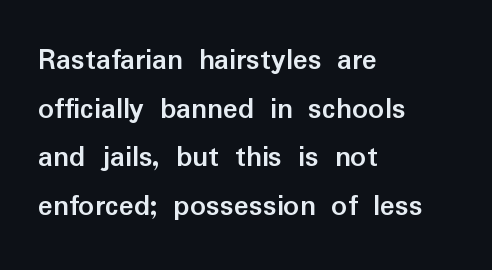
The image shows 31 px semibold sans-serif type, upright; set left-aligned, normal line spacing (1.57x), normal letter spacing, not underlined; low stroke contrast and a medium x-height.
